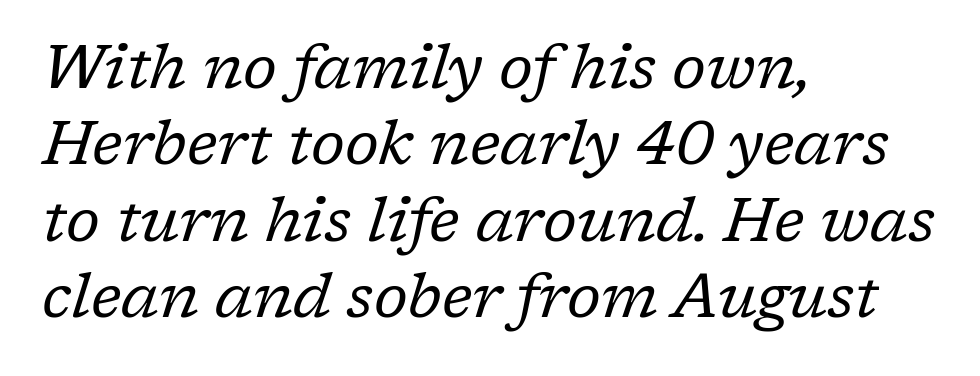
Tall strokes in this sample are angled rather than plumb. Words float on clear page, feet unadorned. Summary of weight: not heavy and not bold. The rendering uses natural spacing where letterforms have individual widths. The rag falls on the right side of this text block. Tracking here is standard; glyphs follow each other at the usual distance.
